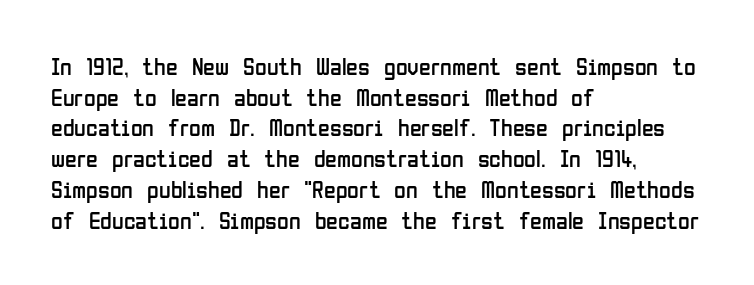
Is the type heavy? It reads as light-to-regular instead. Leftover space on each line is placed entirely after the last word. Characters follow at the spacing the type designer built in. The passage shown stacks its lines at a standard gap.
